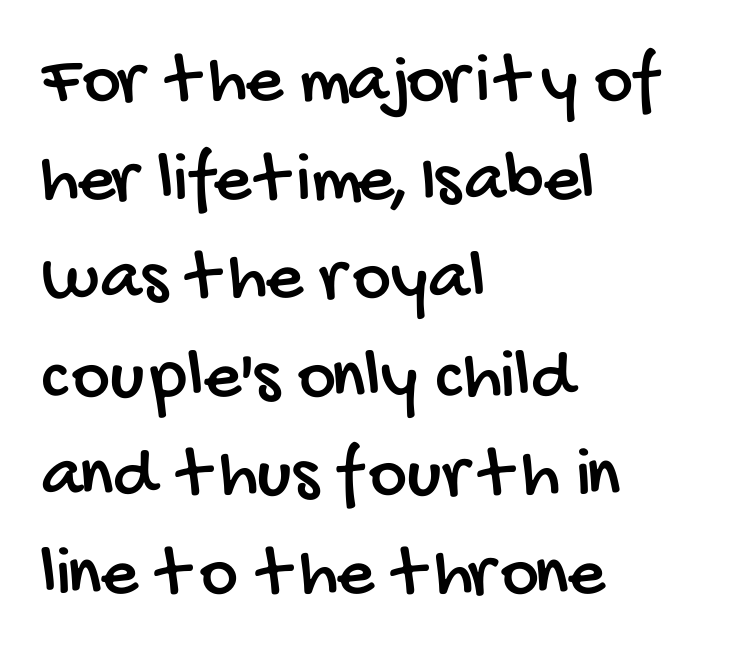
The image shows 73 px condensed sans-serif type; set left-aligned, normal line spacing (1.35x), normal letter spacing, not underlined; low stroke contrast and a large x-height.
